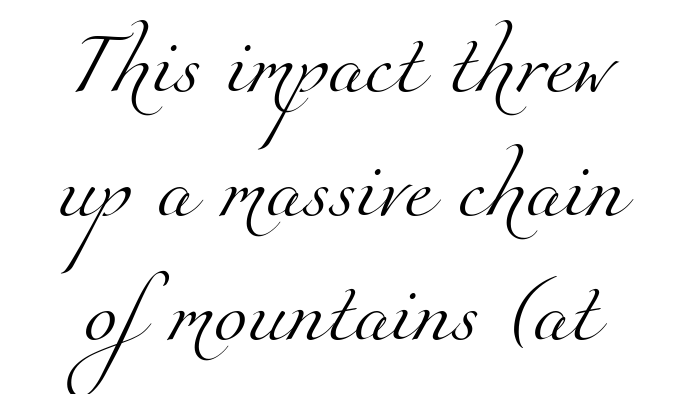
This rendering features lettering with no underline. Vertical spacing — loose. The gaps between neighbouring characters are ordinary and unremarkable. This sample uses a serif face. Caption: face not bold, strokes unweighted. Think of a printed novel: that variable character pitch is what you see here.
